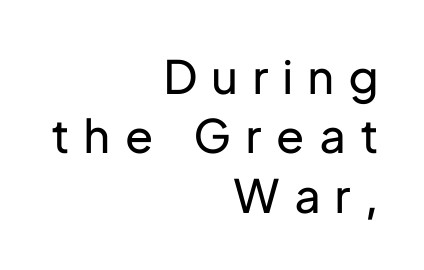
{"serif": "no", "italic": "no", "bold": "no", "weight": "regular", "width": "normal", "stroke_contrast": "low", "x_height": "medium", "monospaced": "no", "underline": "no", "align": "right", "line_spacing": "normal", "line_spacing_ratio": 1.29, "letter_spacing": "wide", "letter_spacing_em": 0.34, "glyph_px": 46}
